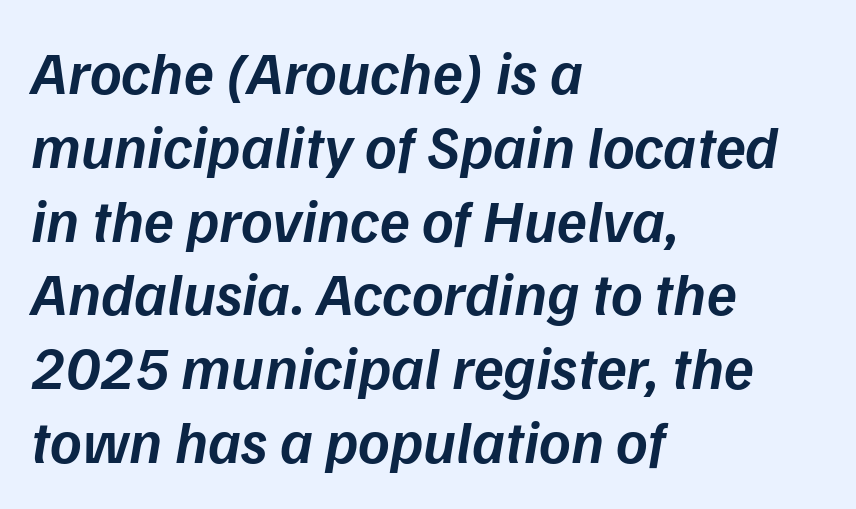
The letters are semibold — heavier than regular but short of a full bold. Each word holds together tightly as a unit, with standard inter-letter gaps. Note the varied advance widths — an 'i' is clearly narrower than an 'm'. This rendering uses left alignment, leaving the right contour irregular.
